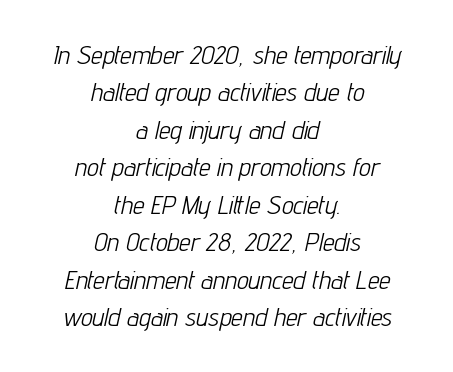
The image shows 26 px text type, italic (leaning right); set centered, normal line spacing (1.44x), normal letter spacing, not underlined.
